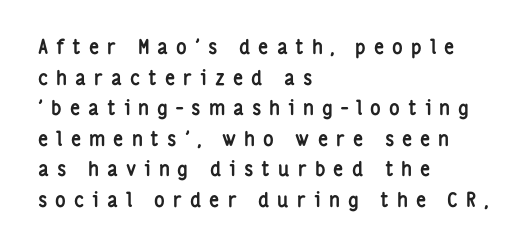
The strokes are fattened all the way to bold. Each new line begins a customary step beneath the previous one. The space directly below the letters is spotless. The specimen reads as upright at a glance.
